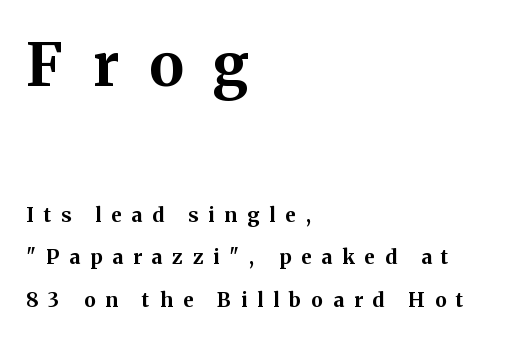
Q: Is the text bold? A: Yes.
Q: Is the text italic (slanted)? A: No, it is upright.
Q: Is the typeface a serif or a sans-serif typeface? A: Serif.
Q: Is the text underlined? A: No.
Q: How is the paragraph aligned? A: Left-aligned.
Q: Is the spacing between letters normal or unusually wide? A: Unusually wide.
Q: Is the spacing between lines tight, normal or loose? A: Loose.
Q: Which block of text is set in a larger size, the first (top) or the second (bottom)? A: The first (top) one.
Q: Width (condensed, normal, or wide)? A: Normal.
Q: Stroke contrast? A: Medium.
Q: x-height? A: Medium.
Q: Monospaced? A: No.
